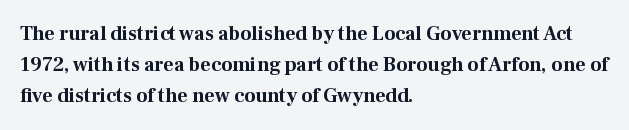
{"italic": "no", "bold": "yes", "underline": "no", "align": "left", "line_spacing": "normal", "line_spacing_ratio": 1.56, "letter_spacing": "normal", "letter_spacing_em": 0.0, "glyph_px": 20}
